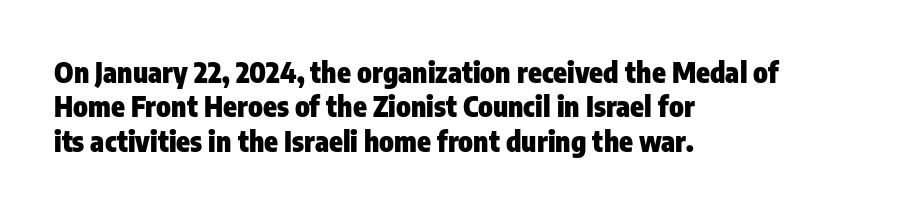
The image shows 28 px heavy, condensed sans-serif type, upright; set left-aligned, line spacing 1.23x, normal letter spacing, not underlined; low stroke contrast and a medium x-height.
